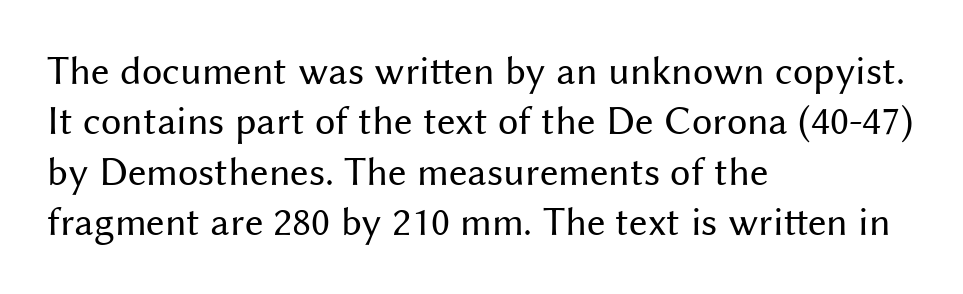
The image shows 41 px regular-weight sans-serif type, upright; set left-aligned, line spacing 1.23x, normal letter spacing, not underlined; medium stroke contrast and a medium x-height.
